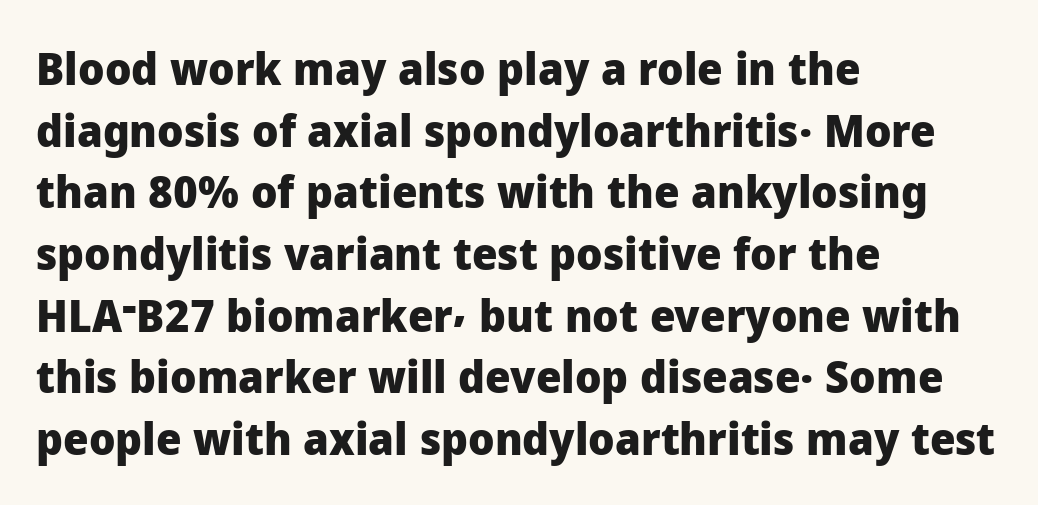
The type sits square on the baseline with zero lean. Are there feet on the stems? There aren't — it's a sans. Thick stems and heavy bowls — unmistakably bold. Do the characters align in a grid? No, the font is proportional. The letters sit at their default tracking, neither squeezed nor spread.
